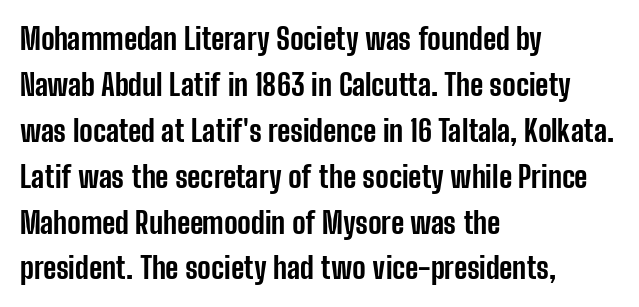
Q: Is the text bold? A: Yes.
Q: Is the text italic (slanted)? A: No, it is upright.
Q: Is the typeface a serif or a sans-serif typeface? A: Sans-serif.
Q: Is the text underlined? A: No.
Q: How is the paragraph aligned? A: Left-aligned.
Q: Is the spacing between letters normal or unusually wide? A: Normal.
Q: Is the spacing between lines tight, normal or loose? A: Normal.
Q: Width (condensed, normal, or wide)? A: Condensed.
Q: Stroke contrast? A: Low.
Q: x-height? A: Medium.
Q: Monospaced? A: No.
